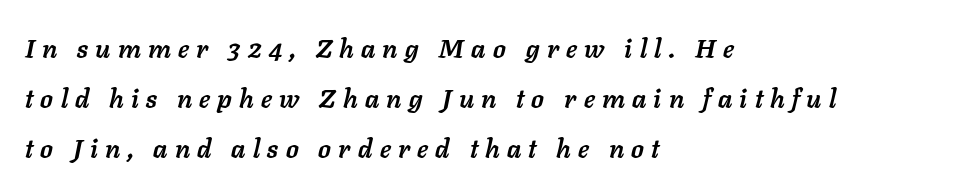
{"italic": "yes", "lean": "right", "slant_degrees": 11, "bold": "yes", "underline": "no", "align": "left", "line_spacing": "loose", "line_spacing_ratio": 1.93, "letter_spacing": "wide", "letter_spacing_em": 0.28, "glyph_px": 26}
